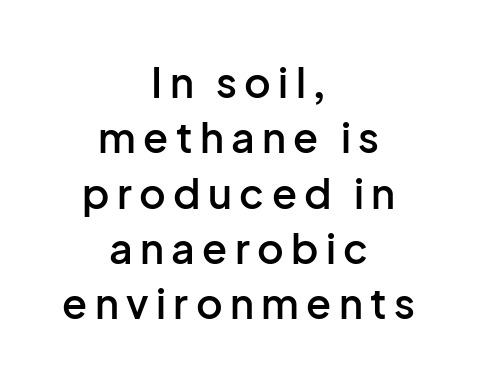
Firm but not heavy-handed strokes: this text is semibold. The rendering uses natural spacing where letterforms have individual widths. Anything drawn beneath the words? Only blank space. Regarding leading, the lines here are spaced in the standard way. Where is the straight margin? There isn't one; the lines are centered.
